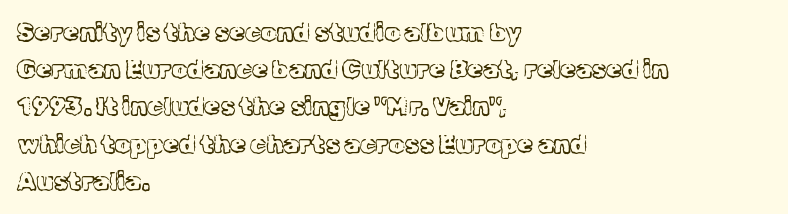
Q: Is the text bold? A: No.
Q: Is the text italic (slanted)? A: No, it is upright.
Q: Is the text underlined? A: No.
Q: How is the paragraph aligned? A: Left-aligned.
Q: Is the spacing between letters normal or unusually wide? A: Normal.
Q: Is the spacing between lines tight, normal or loose? A: Normal.
